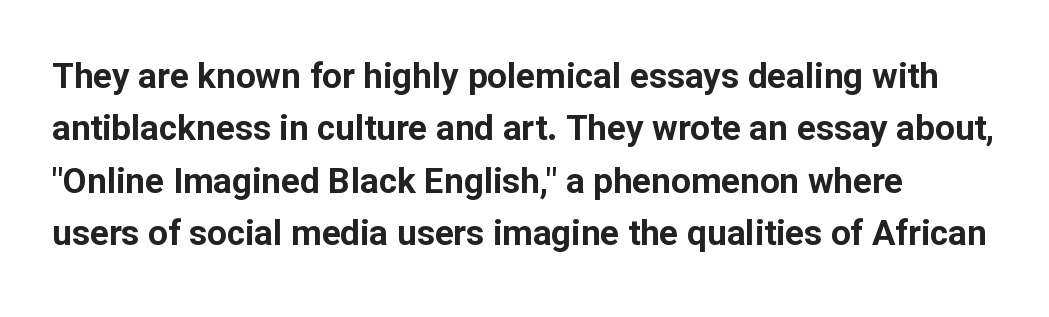
Q: Is the text bold? A: Yes.
Q: Is the text italic (slanted)? A: No, it is upright.
Q: Is the typeface a serif or a sans-serif typeface? A: Sans-serif.
Q: Is the text underlined? A: No.
Q: Is the spacing between letters normal or unusually wide? A: Normal.
Q: Is the spacing between lines tight, normal or loose? A: Normal.
Q: Width (condensed, normal, or wide)? A: Normal.
Q: Stroke contrast? A: Low.
Q: x-height? A: Medium.
Q: Monospaced? A: No.
